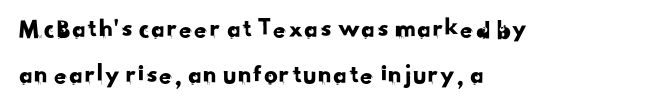
{"underline": "no", "align": "left", "line_spacing_ratio": 1.72, "letter_spacing": "normal", "letter_spacing_em": 0.0, "glyph_px": 27}
